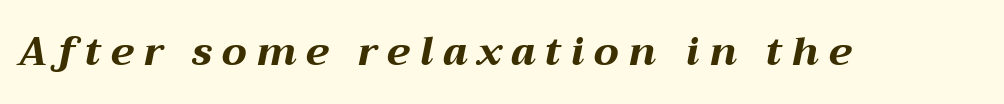
{"italic": "yes", "lean": "right", "slant_degrees": 12, "bold": "yes", "weight": "bold", "width": "wide", "stroke_contrast": "medium", "x_height": "medium", "monospaced": "no", "underline": "no", "letter_spacing": "wide", "letter_spacing_em": 0.25, "glyph_px": 39}
